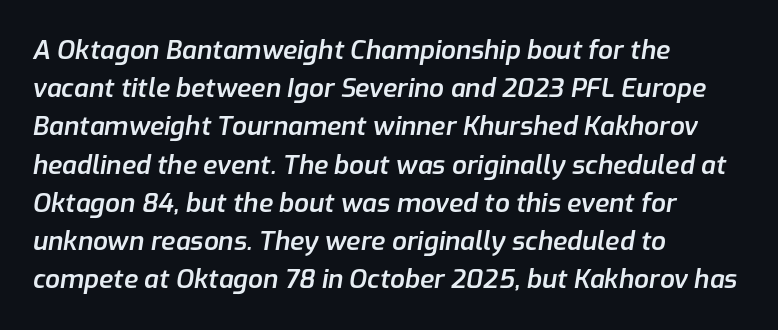
{"italic": "yes", "lean": "right", "slant_degrees": 9, "bold": "semi", "underline": "no", "align": "left", "line_spacing": "normal", "line_spacing_ratio": 1.47, "letter_spacing": "normal", "letter_spacing_em": 0.0, "glyph_px": 26}
